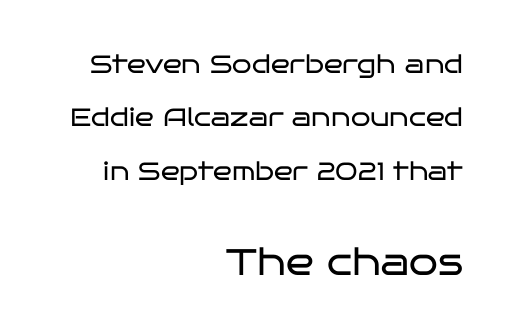
Descender tails drop into unmarked territory. If you drew a ruler down the right edge, every line would touch it. This layout puts the modest block above and the oversized block below. Stroke terminals: plain, sans-serif. The rendering uses a large line-height, opening up the rows.
